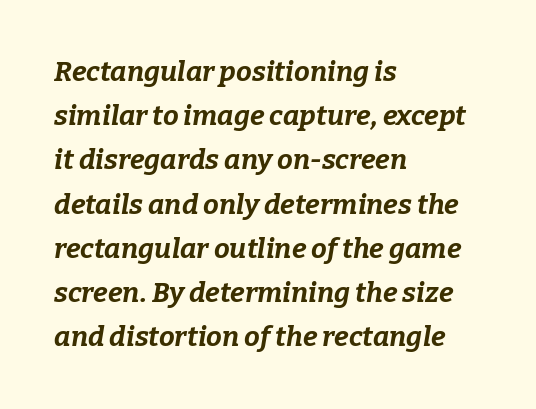
This rendering features lettering with no underline. The face used here has a pronounced slope to its letters. Each line starts at the same left margin while the right side varies. A typesetter would call this proportional, since set widths differ per character.
